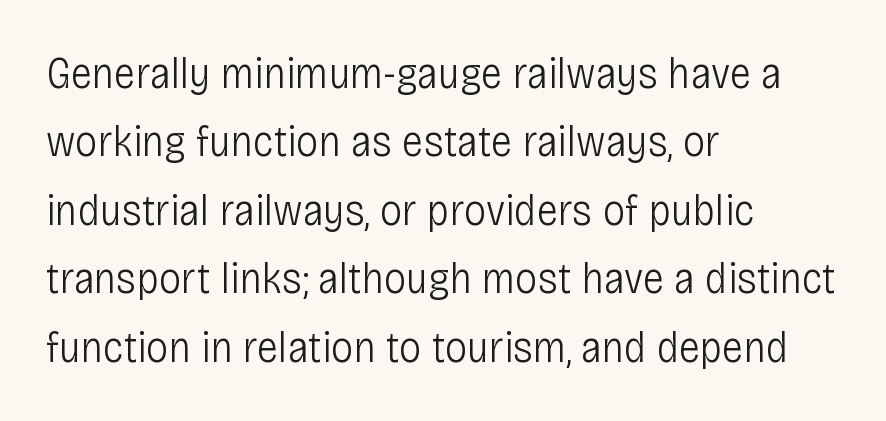
Q: Is the text bold? A: No.
Q: Is the text italic (slanted)? A: No, it is upright.
Q: Is the typeface a serif or a sans-serif typeface? A: Sans-serif.
Q: Is the text underlined? A: No.
Q: How is the paragraph aligned? A: Left-aligned.
Q: Is the spacing between letters normal or unusually wide? A: Normal.
Q: Is the spacing between lines tight, normal or loose? A: Normal.
Q: Width (condensed, normal, or wide)? A: Condensed.
Q: Stroke contrast? A: Low.
Q: x-height? A: Large.
Q: Monospaced? A: No.
